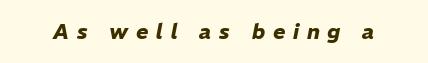
Slanted lettering throughout. Strokes here are thick enough to call this a true bold. There is plenty of visible air inserted between adjacent glyphs. Just letters on the line, the space beneath them empty.
